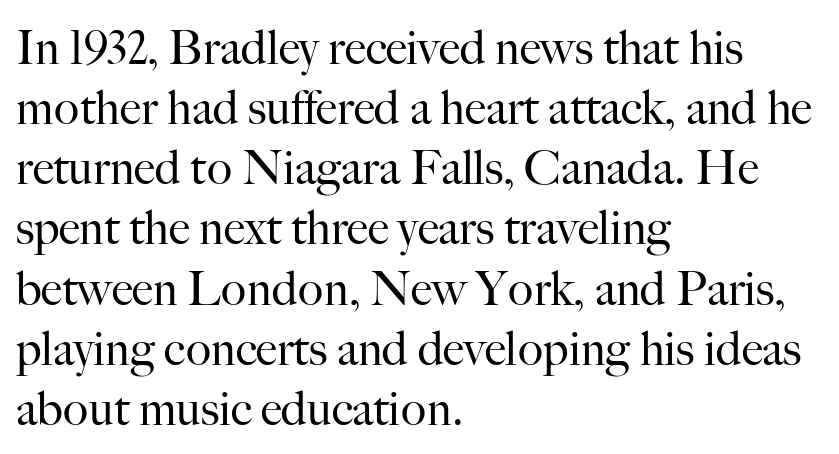
The image shows 47 px regular-weight serif type, upright; set left-aligned, normal line spacing (1.28x), normal letter spacing, not underlined; high stroke contrast and a small x-height.
